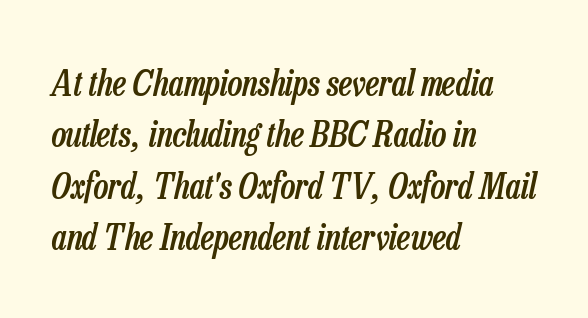
The image shows 35 px semibold, condensed type, italic (leaning right); set left-aligned, normal line spacing (1.47x), normal letter spacing, not underlined; low stroke contrast and a medium x-height.
